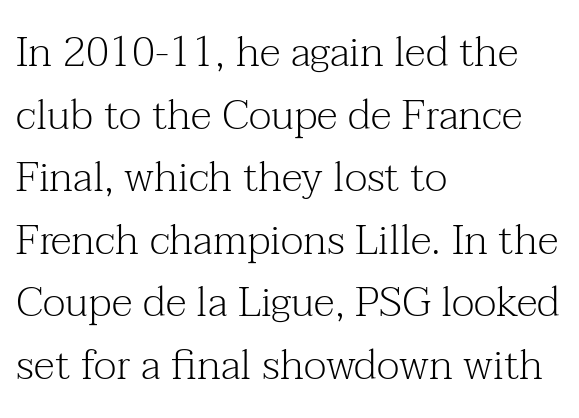
Proportional: the letters do not fall into vertical columns. The zone under the glyphs is completely vacant. Letterform terminals end in serifs throughout the passage. The letters look calm and open, with moderate or lighter stems.
